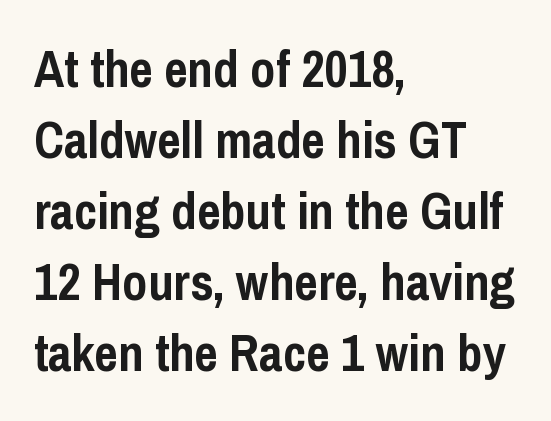
The image shows 51 px semibold, condensed sans-serif type, upright; set left-aligned, normal line spacing (1.39x), normal letter spacing, not underlined; low stroke contrast and a medium x-height.
